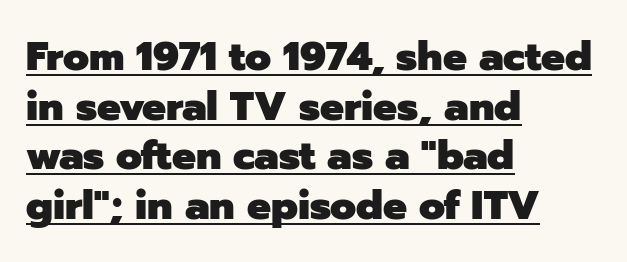
{"serif": "no", "italic": "no", "bold": "yes", "weight": "heavy", "width": "normal", "stroke_contrast": "low", "x_height": "medium", "monospaced": "no", "underline": "yes", "align": "left", "line_spacing_ratio": 1.24, "letter_spacing": "normal", "letter_spacing_em": 0.0, "glyph_px": 40}
